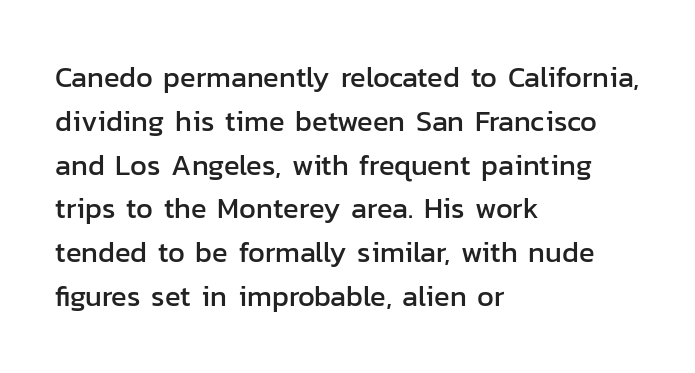
The rag falls on the right side of this text block. Is there any slant? The stems are plumb. These lines are rendered in a variable-pitch font. The block of text has a typical density, with ordinary space between rows.
